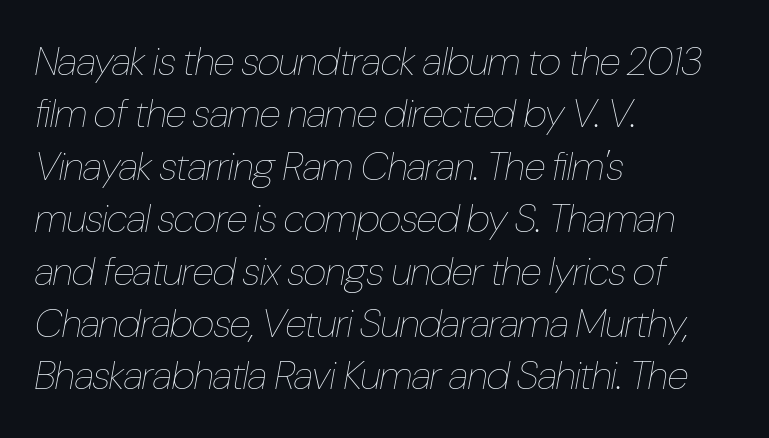
Spacing verdict: proportional, widths tailored to each character. Compared with a typical body face, this is equally light or lighter still. This sample keeps an unexceptional amount of space between lines. Spacing between characters is what you'd get straight out of the box. The text carries the slant typical of an italic or oblique font.
